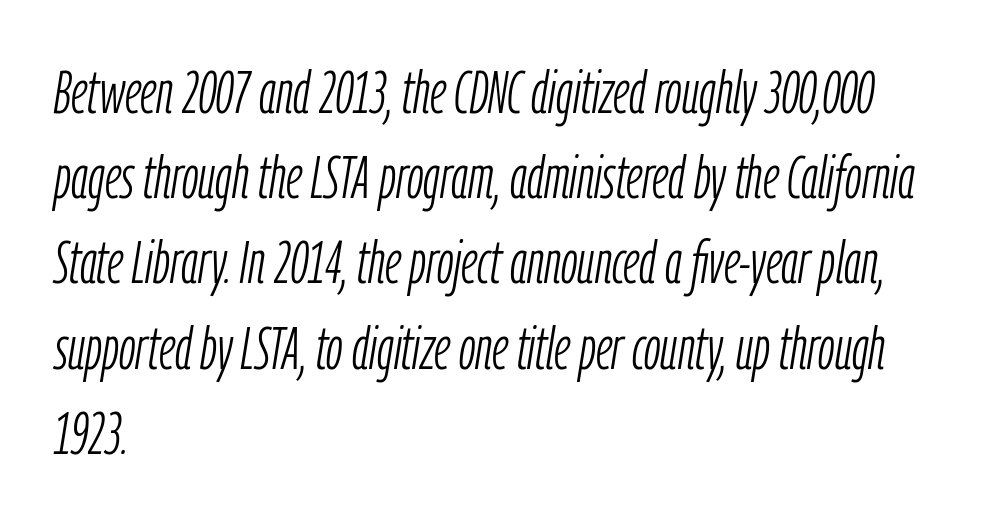
{"italic": "yes", "lean": "right", "slant_degrees": 9, "bold": "no", "weight": "light", "width": "condensed", "stroke_contrast": "low", "x_height": "medium", "monospaced": "no", "underline": "no", "align": "left", "line_spacing": "normal", "line_spacing_ratio": 1.42, "letter_spacing": "normal", "letter_spacing_em": 0.0, "glyph_px": 60}
